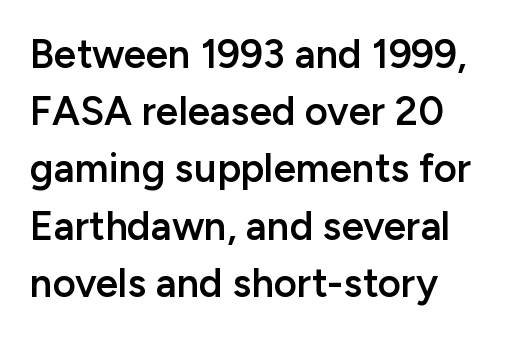
{"serif": "no", "italic": "no", "bold": "semi", "weight": "semibold", "width": "normal", "stroke_contrast": "low", "x_height": "medium", "monospaced": "no", "underline": "no", "line_spacing": "normal", "line_spacing_ratio": 1.43, "letter_spacing": "normal", "letter_spacing_em": 0.0, "glyph_px": 40}
